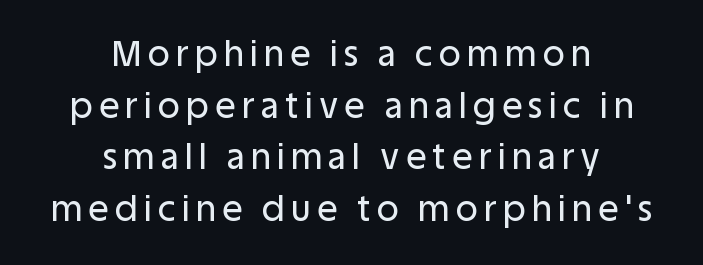
The image shows 34 px sans-serif type, upright; set centered, normal line spacing (1.52x), not underlined; low stroke contrast and a large x-height.
